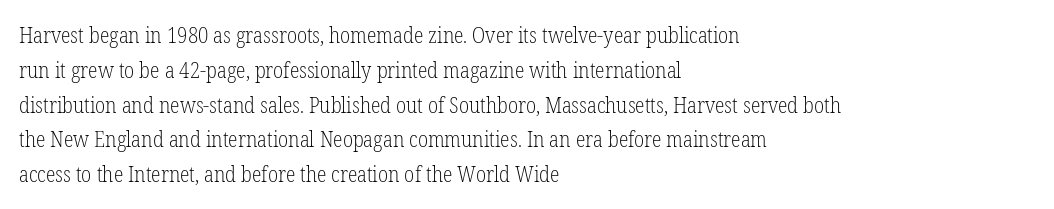
{"italic": "no", "bold": "no", "underline": "no", "align": "left", "line_spacing": "normal", "line_spacing_ratio": 1.58, "letter_spacing": "normal", "letter_spacing_em": 0.0, "glyph_px": 22}
